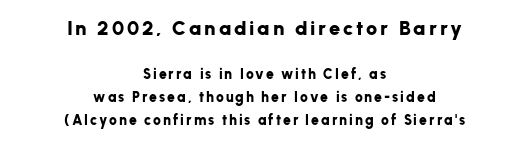
Q: Is the text bold? A: Yes.
Q: Is the text italic (slanted)? A: No, it is upright.
Q: Is the text underlined? A: No.
Q: How is the paragraph aligned? A: Centered.
Q: Is the spacing between lines tight, normal or loose? A: Normal.
Q: Which block of text is set in a larger size, the first (top) or the second (bottom)? A: The first (top) one.
